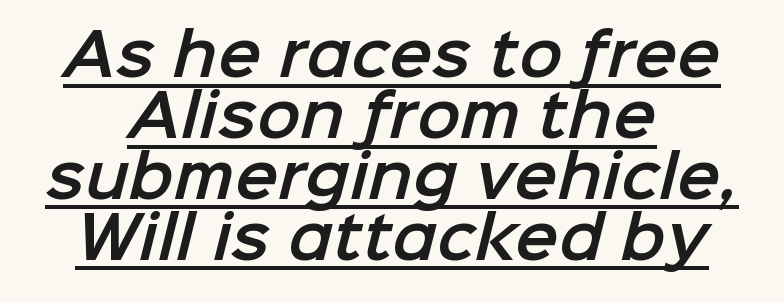
Caption: lettering with a line underneath. The characters display no serif detailing; their extremities are plain. Proportional: the letters do not fall into vertical columns. How would I describe the line gaps? Narrow and economical.
